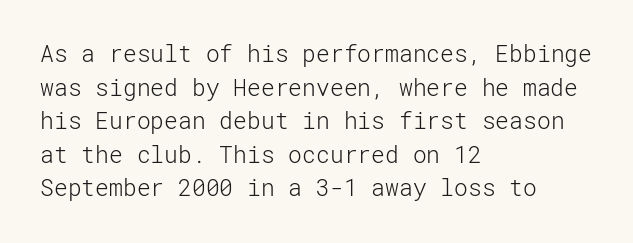
Q: Is the text bold? A: No.
Q: Is the text italic (slanted)? A: No, it is upright.
Q: Is the text underlined? A: No.
Q: How is the paragraph aligned? A: Left-aligned.
Q: Is the spacing between letters normal or unusually wide? A: Normal.
Q: Is the spacing between lines tight, normal or loose? A: Normal.
